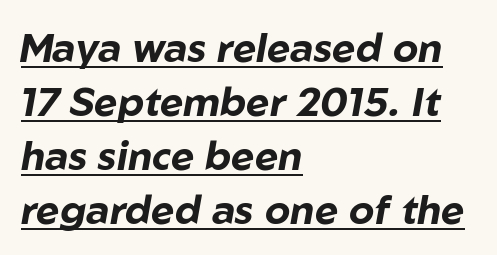
The image shows 40 px bold type, italic (leaning right); set left-aligned, normal line spacing (1.35x), normal letter spacing, underlined; low stroke contrast and a medium x-height.
